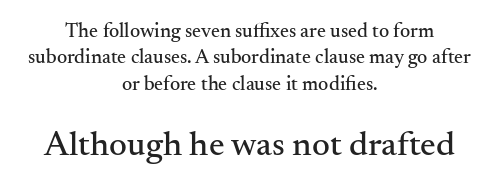
{"serif": "yes", "italic": "no", "width": "normal", "stroke_contrast": "medium", "x_height": "small", "monospaced": "no", "underline": "no", "align": "center", "line_spacing": "normal", "line_spacing_ratio": 1.32, "letter_spacing": "normal", "letter_spacing_em": 0.0, "larger_block": "second", "size_ratio": 1.75, "glyph_px": 35}
